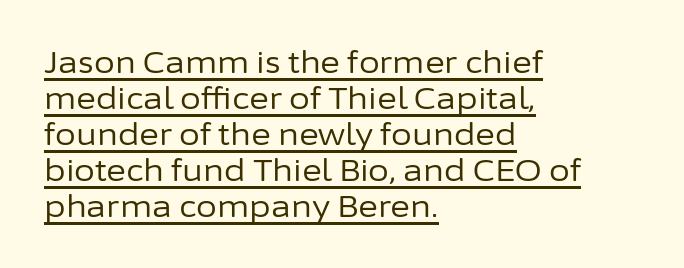
Q: Is the text bold? A: No.
Q: Is the text italic (slanted)? A: No, it is upright.
Q: Is the typeface a serif or a sans-serif typeface? A: Sans-serif.
Q: Is the text underlined? A: Yes.
Q: How is the paragraph aligned? A: Left-aligned.
Q: Is the spacing between letters normal or unusually wide? A: Normal.
Q: Width (condensed, normal, or wide)? A: Normal.
Q: Stroke contrast? A: Low.
Q: x-height? A: Medium.
Q: Monospaced? A: No.
